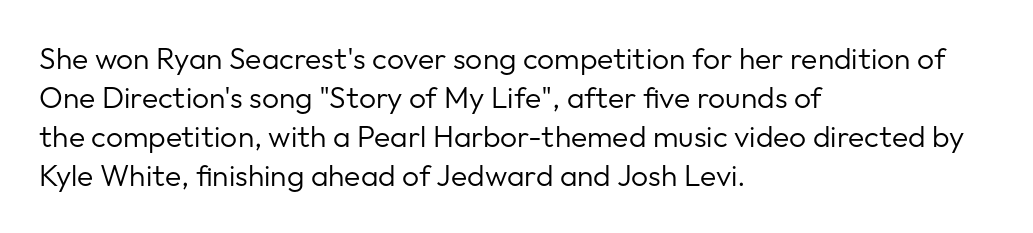
The space between consecutive lines is moderate. Letterform terminals end flat and unadorned throughout the passage. Between one letter and the next there's only the usual sliver of space. The area under the type is left untouched.
